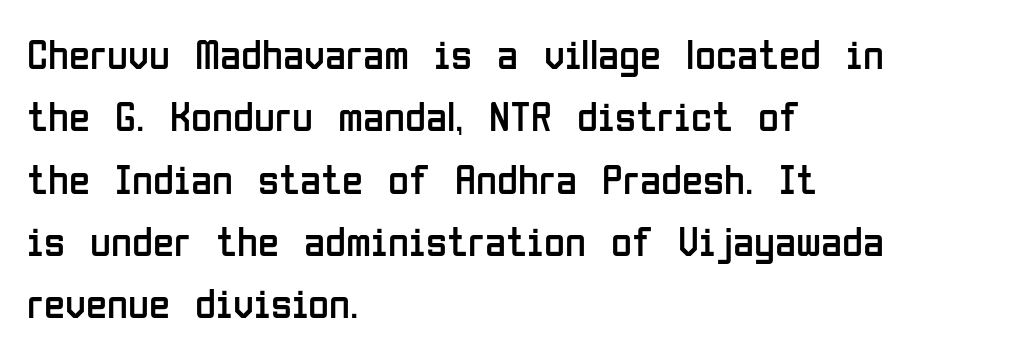
Q: Is the text bold? A: No.
Q: Is the text italic (slanted)? A: No, it is upright.
Q: Is the typeface a serif or a sans-serif typeface? A: Sans-serif.
Q: Is the text underlined? A: No.
Q: How is the paragraph aligned? A: Left-aligned.
Q: Is the spacing between letters normal or unusually wide? A: Normal.
Q: Is the spacing between lines tight, normal or loose? A: Normal.
Q: Width (condensed, normal, or wide)? A: Condensed.
Q: Stroke contrast? A: Low.
Q: x-height? A: Medium.
Q: Monospaced? A: No.
